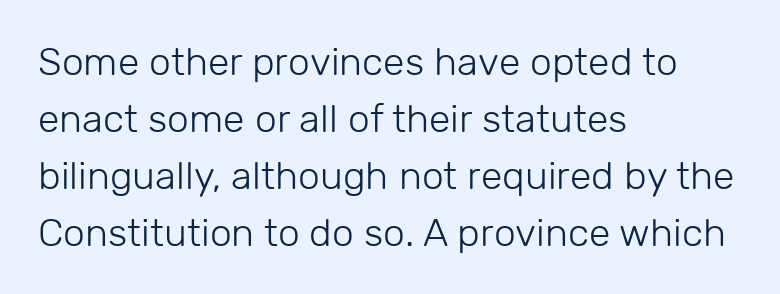
Q: Is the text bold? A: No.
Q: Is the text italic (slanted)? A: No, it is upright.
Q: Is the typeface a serif or a sans-serif typeface? A: Sans-serif.
Q: Is the text underlined? A: No.
Q: How is the paragraph aligned? A: Left-aligned.
Q: Is the spacing between letters normal or unusually wide? A: Normal.
Q: Is the spacing between lines tight, normal or loose? A: Normal.
Q: Width (condensed, normal, or wide)? A: Normal.
Q: Stroke contrast? A: Low.
Q: x-height? A: Medium.
Q: Monospaced? A: No.
